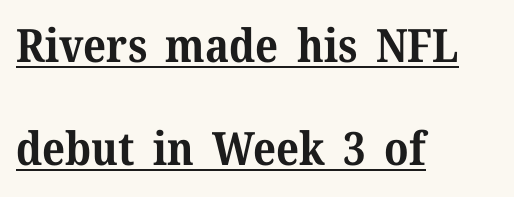
The image shows 46 px bold serif type, upright; set left-aligned, loose line spacing (2.24x), normal letter spacing, underlined; medium stroke contrast and a medium x-height.
